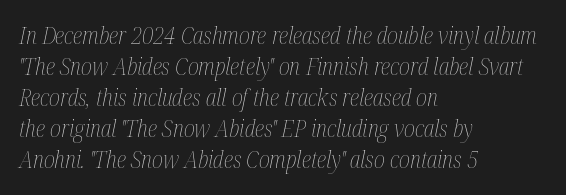
The image shows 23 px text type, italic (leaning right); set left-aligned, normal line spacing (1.35x), normal letter spacing, not underlined.
